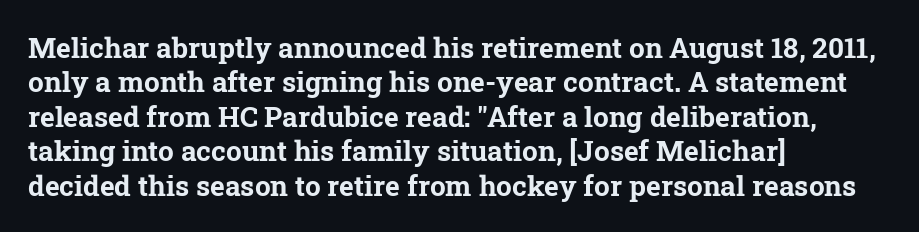
The image shows 28 px bold serif type; set left-aligned, line spacing 1.23x, normal letter spacing, not underlined; low stroke contrast and a medium x-height.
